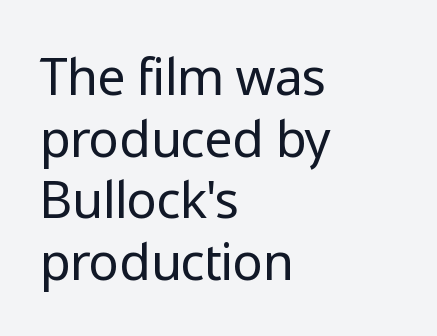
Ascenders rise straight up at ninety degrees. In terms of letterform style, serifs are entirely absent. Rule under the text: the space is simply empty. The rendering uses natural spacing where letterforms have individual widths.
